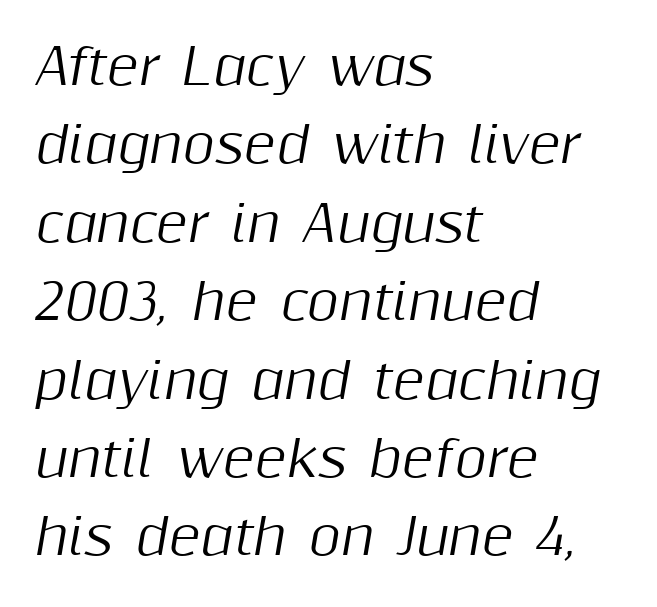
{"italic": "yes", "lean": "right", "slant_degrees": 10, "width": "normal", "stroke_contrast": "medium", "x_height": "medium", "monospaced": "no", "underline": "no", "align": "left", "line_spacing": "normal", "line_spacing_ratio": 1.6, "letter_spacing": "normal", "letter_spacing_em": 0.0, "glyph_px": 49}
